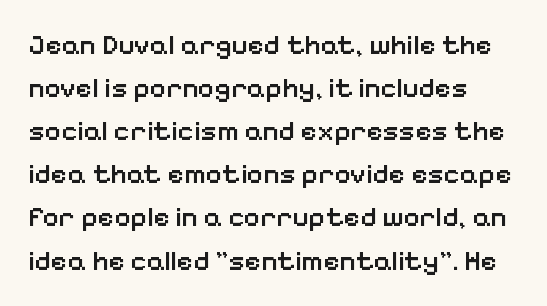
Do the characters align in a grid? No, the font is proportional. Is there any slant? The stems are plumb. All the whitespace from short lines collects on the right. The area under the type is left untouched. Is this a sans? Yes — the strokes have no serifs. Moderately thickened strokes mark this as semibold type.
